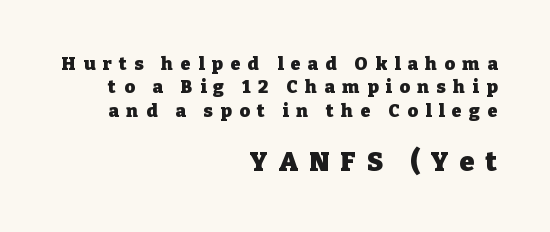
Is the letter spacing exaggerated? Yes — the characters are pushed far apart. How heavy is the stroke? Heavy — this is a bold. Scale increases going downward across the two blocks. Underlining? Definitely not there.
